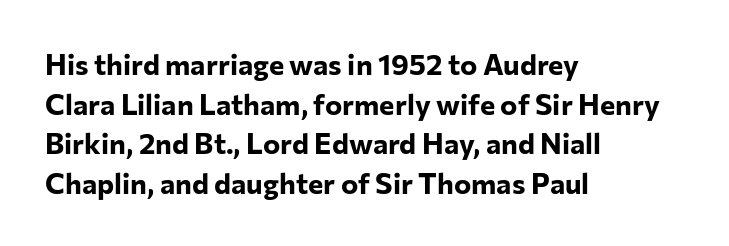
This rendering leaves character spacing at its baseline value. If you drew a ruler down the left edge, every line would touch it. What kind of face is this? One without serifs — a sans. Character widths vary here, with narrow letters taking less room than wide ones. This rendering features lettering with no underline.
